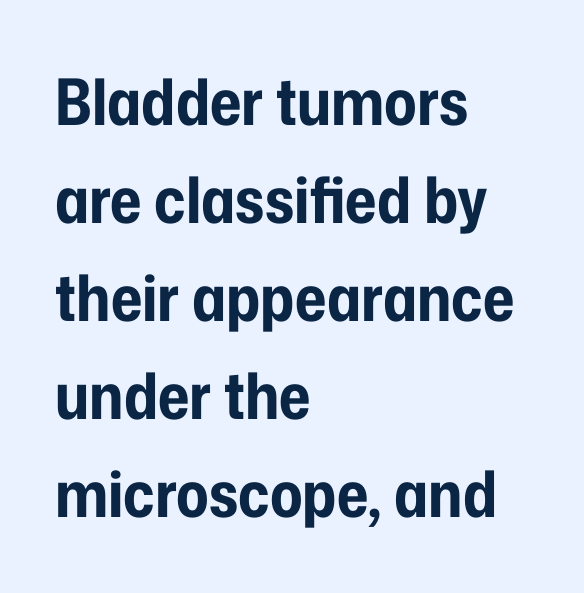
The image shows 64 px bold, condensed sans-serif type, upright; set left-aligned, normal line spacing (1.53x), normal letter spacing, not underlined; low stroke contrast and a medium x-height.
